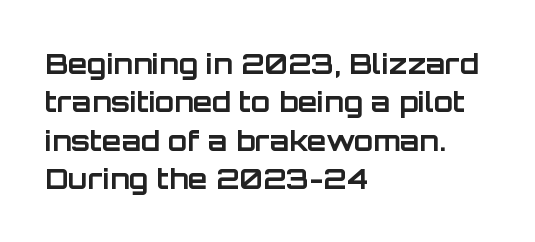
Q: Is the text bold? A: Yes.
Q: Is the text italic (slanted)? A: No, it is upright.
Q: Is the typeface a serif or a sans-serif typeface? A: Sans-serif.
Q: Is the text underlined? A: No.
Q: How is the paragraph aligned? A: Left-aligned.
Q: Is the spacing between letters normal or unusually wide? A: Normal.
Q: Is the spacing between lines tight, normal or loose? A: Normal.
Q: Width (condensed, normal, or wide)? A: Normal.
Q: Stroke contrast? A: Low.
Q: x-height? A: Large.
Q: Monospaced? A: No.
